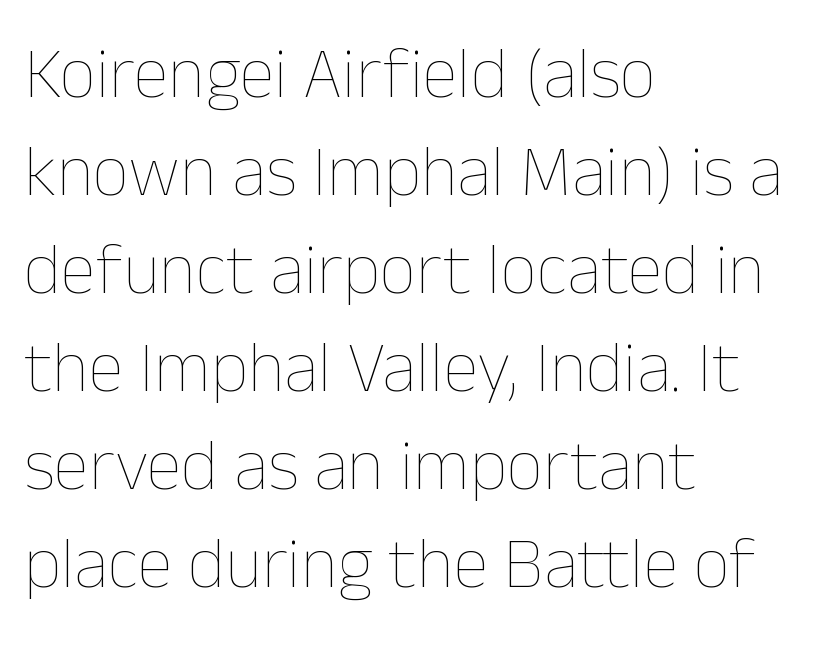
{"italic": "no", "bold": "no", "weight": "thin", "width": "normal", "stroke_contrast": "low", "x_height": "medium", "monospaced": "no", "underline": "no", "align": "left", "line_spacing": "normal", "line_spacing_ratio": 1.36, "letter_spacing": "normal", "letter_spacing_em": 0.0, "glyph_px": 72}
